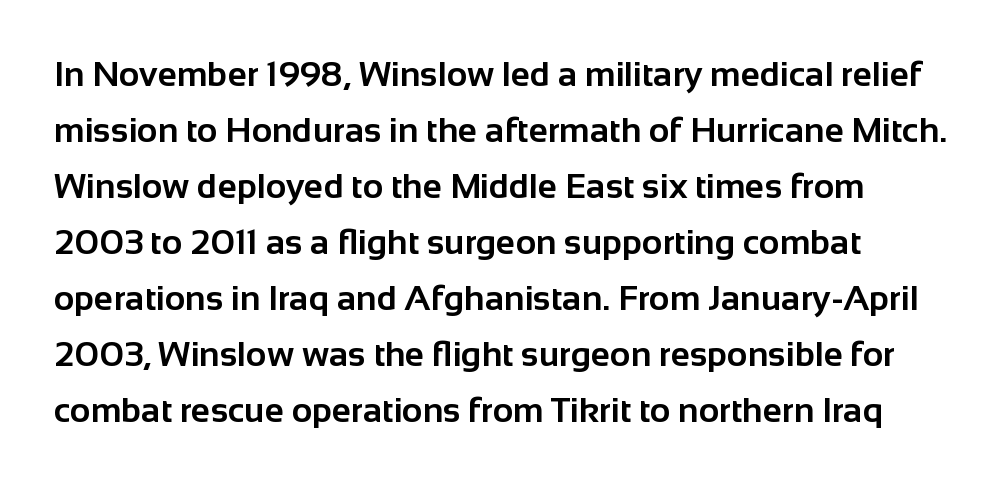
Ascenders rise straight up at ninety degrees. The rendering shows plain stroke endings on the letterforms — a sans-serif design. This rendering leaves character spacing at its baseline value. The gap between lines stays unmarked. Whoever set this chose a conventional vertical rhythm. The letters are bold, with thick, heavy strokes.
